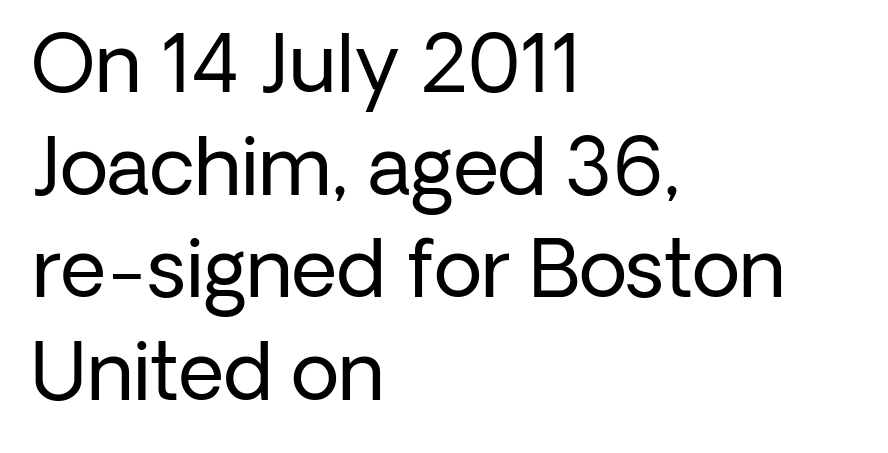
The image shows 79 px regular-weight sans-serif type, upright; set left-aligned, normal line spacing (1.3x), normal letter spacing, not underlined; low stroke contrast and a medium x-height.
